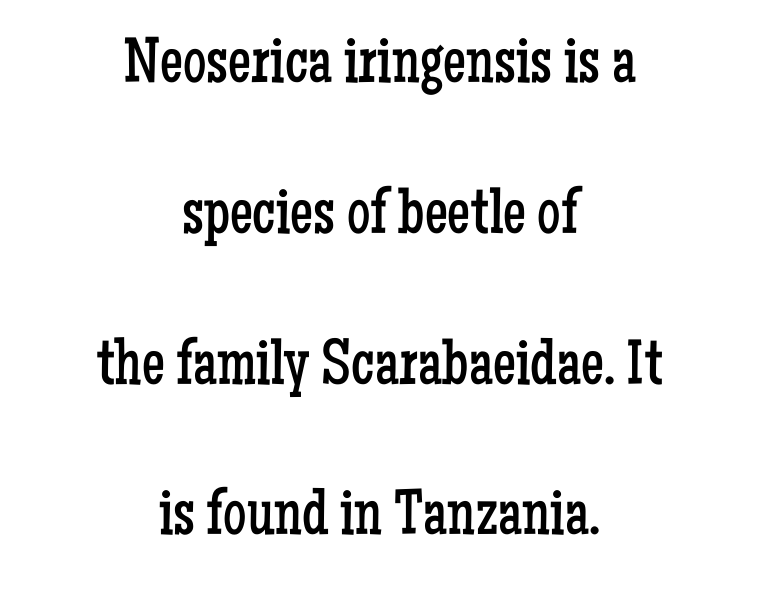
{"serif": "yes", "italic": "no", "bold": "no", "weight": "regular", "width": "condensed", "stroke_contrast": "low", "x_height": "medium", "monospaced": "no", "underline": "no", "align": "center", "line_spacing": "loose", "line_spacing_ratio": 2.32, "letter_spacing": "normal", "letter_spacing_em": 0.0, "glyph_px": 65}
